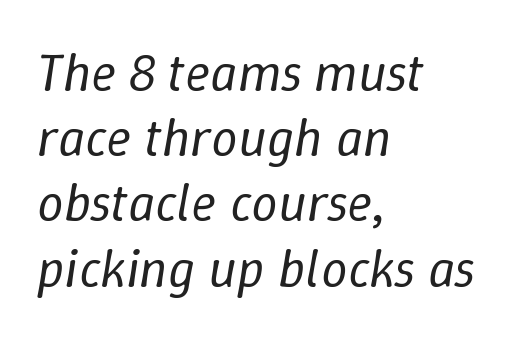
The image shows 53 px regular-weight type, italic (leaning right); set left-aligned, line spacing 1.23x, normal letter spacing, not underlined; low stroke contrast and a medium x-height.
